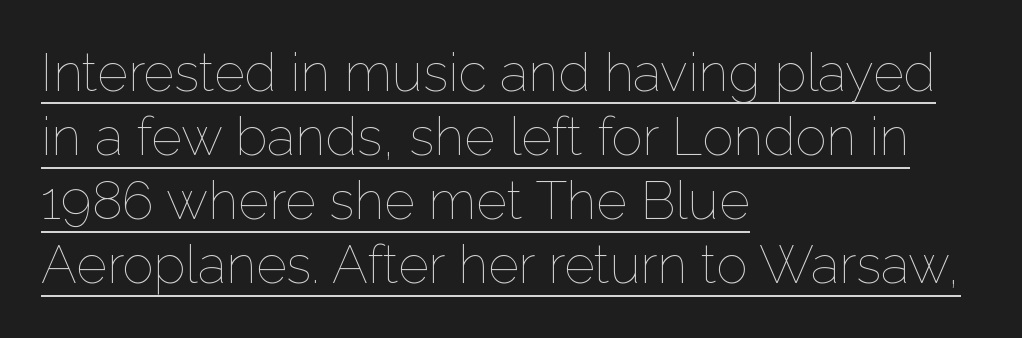
Which margin do the lines hug? The left one — the right edge is uneven. Quick note: not italic, upright. Is this a fixed-width face? No — the glyphs have proportional, varying widths. The strokes are not fattened; the text isn't bold. The specimen includes a rule beneath the text block's lines. The rendering keeps characters at their native spacing.
